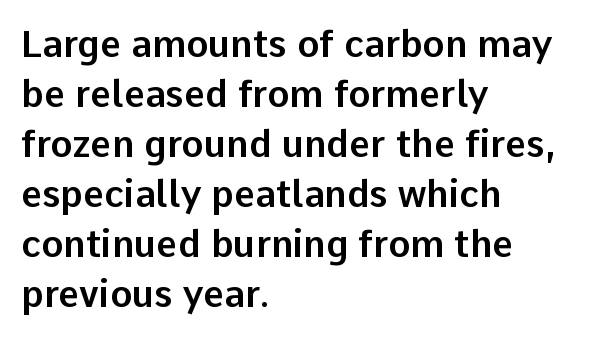
{"serif": "no", "italic": "no", "width": "normal", "stroke_contrast": "low", "x_height": "medium", "monospaced": "no", "underline": "no", "align": "left", "line_spacing": "normal", "line_spacing_ratio": 1.35, "letter_spacing": "normal", "letter_spacing_em": 0.0, "glyph_px": 37}
